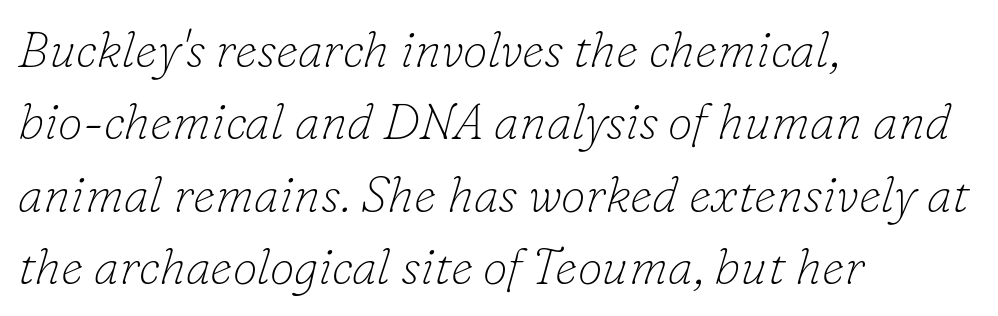
The image shows 50 px thin serif type, italic (leaning right); set left-aligned, normal line spacing (1.45x), normal letter spacing, not underlined; low stroke contrast and a small x-height.
